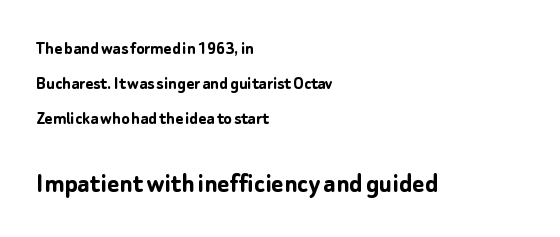
The image shows 29 px semibold sans-serif type, upright; set left-aligned, line spacing 1.85x, normal letter spacing, not underlined; the second (bottom) block is 1.53x larger; low stroke contrast and a medium x-height.
